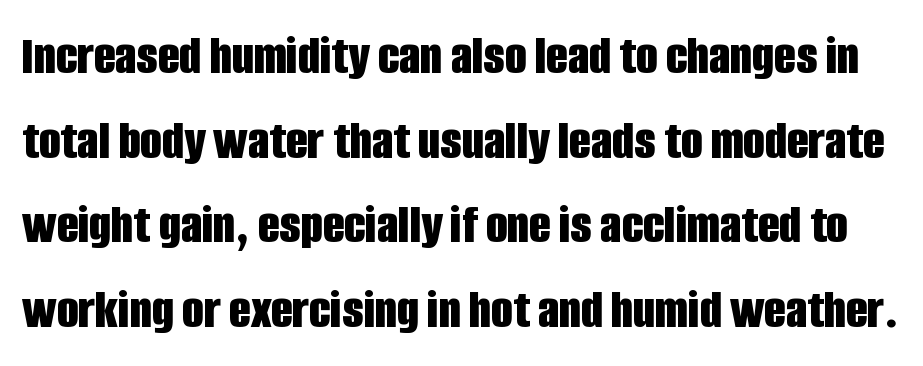
The image shows 56 px bold, condensed sans-serif type, upright; set normal line spacing (1.51x), normal letter spacing, not underlined; low stroke contrast and a large x-height.
